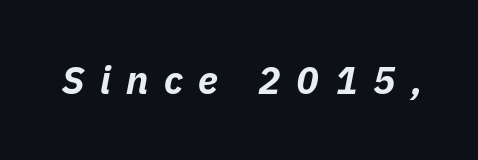
You can tell it's italic because the verticals aren't actually vertical. Do the characters align in a grid? No, the font is proportional. Quick note: underline off. Strokes here are thick enough to call this a true bold. The tracking reads as deliberately expanded to a designer's eye.
